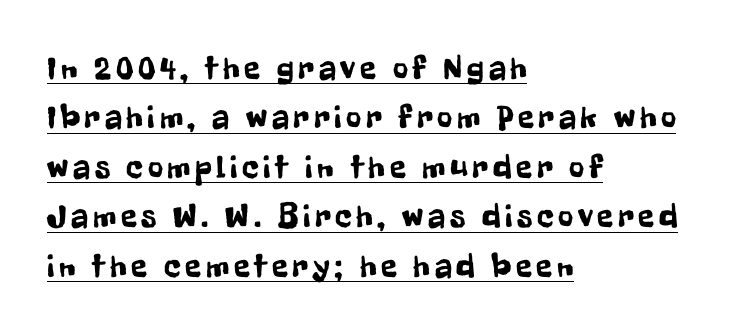
{"serif": "no", "italic": "no", "width": "condensed", "stroke_contrast": "low", "x_height": "medium", "monospaced": "no", "underline": "yes", "align": "left", "line_spacing": "normal", "line_spacing_ratio": 1.5, "glyph_px": 33}
